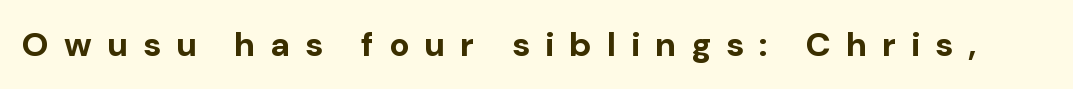
Quick note: not italic, upright. These lines are rendered in a variable-pitch font. A sans-serif font was chosen for this passage. What weight is shown? A full bold with thick strokes. The tracking reads as deliberately expanded to a designer's eye.
